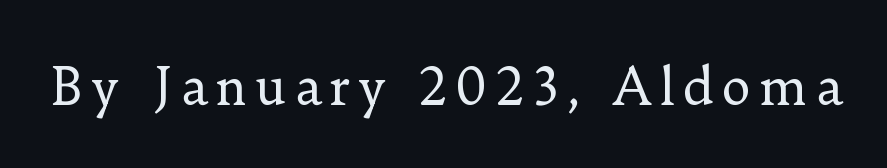
Q: Is the text bold? A: No.
Q: Is the text italic (slanted)? A: No, it is upright.
Q: Is the typeface a serif or a sans-serif typeface? A: Serif.
Q: Is the text underlined? A: No.
Q: Width (condensed, normal, or wide)? A: Normal.
Q: Stroke contrast? A: Low.
Q: x-height? A: Small.
Q: Monospaced? A: No.
